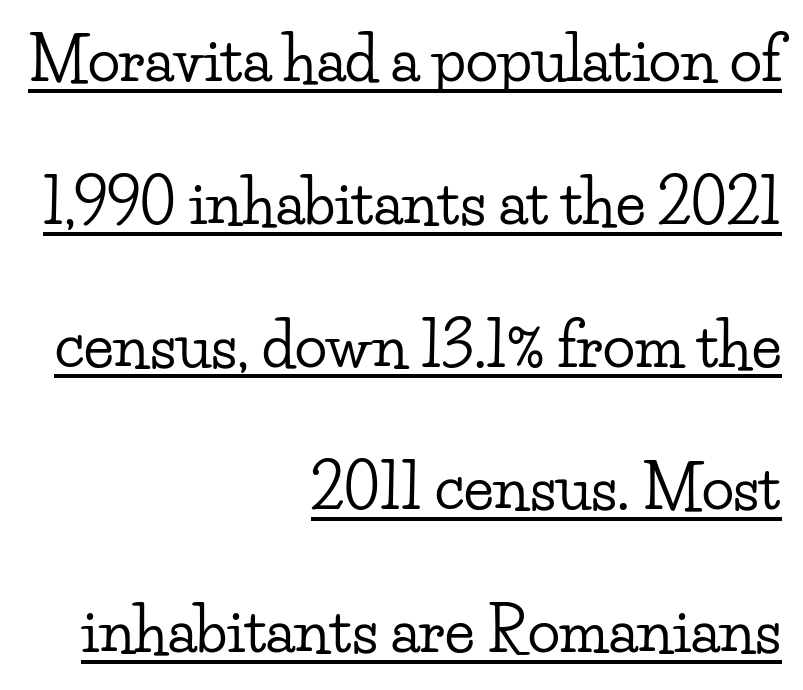
{"serif": "yes", "italic": "no", "width": "wide", "stroke_contrast": "low", "x_height": "small", "monospaced": "no", "underline": "yes", "align": "right", "line_spacing": "loose", "line_spacing_ratio": 2.38, "letter_spacing": "normal", "letter_spacing_em": 0.0, "glyph_px": 60}
